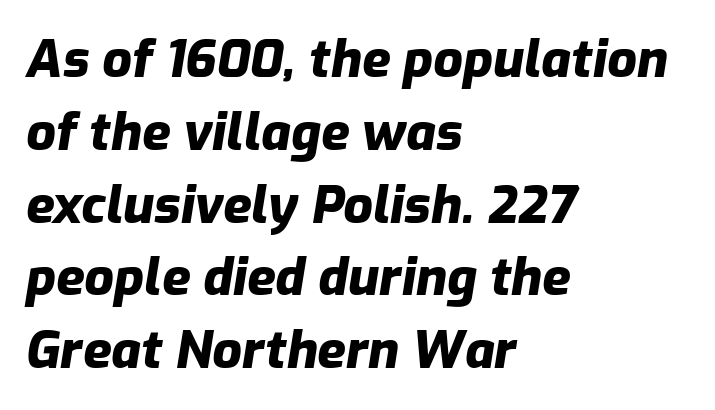
Q: Is the text bold? A: Yes.
Q: Is the text italic (slanted)? A: Yes, it leans right by about 9 degrees.
Q: Is the text underlined? A: No.
Q: How is the paragraph aligned? A: Left-aligned.
Q: Is the spacing between letters normal or unusually wide? A: Normal.
Q: Is the spacing between lines tight, normal or loose? A: Normal.
Q: Width (condensed, normal, or wide)? A: Normal.
Q: Stroke contrast? A: Low.
Q: x-height? A: Medium.
Q: Monospaced? A: No.
